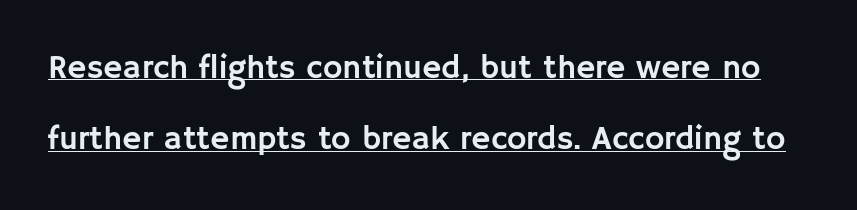
The characters display no serif detailing; their extremities are plain. The lettering is marked with a stroke running underneath it. Character widths vary here, with narrow letters taking less room than wide ones. Each word holds together tightly as a unit, with standard inter-letter gaps.
